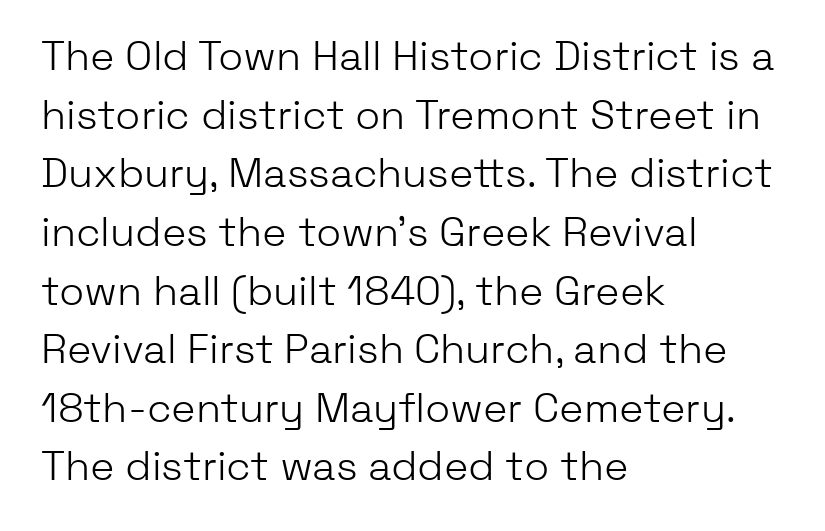
When letters stand straight like this, we call the style roman or upright. A quiet, ordinary-to-light weight characterises the typeface. The designer went with a sans here, leaving each stem footless. How are the letters spaced? Ordinarily, with no added tracking. What's the leading like? Ordinary, nothing unusual.
